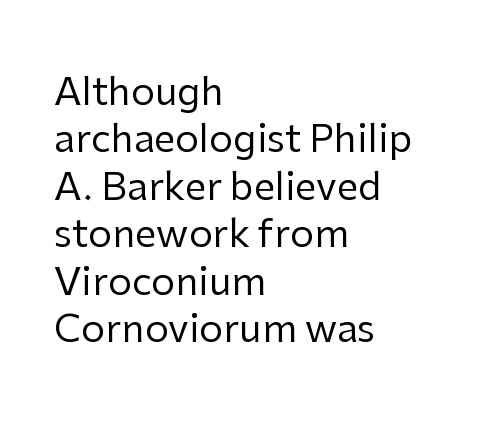
{"serif": "no", "italic": "no", "bold": "no", "weight": "regular", "width": "normal", "stroke_contrast": "low", "x_height": "medium", "monospaced": "no", "underline": "no", "align": "left", "line_spacing": "normal", "line_spacing_ratio": 1.25, "letter_spacing": "normal", "letter_spacing_em": 0.0, "glyph_px": 38}
